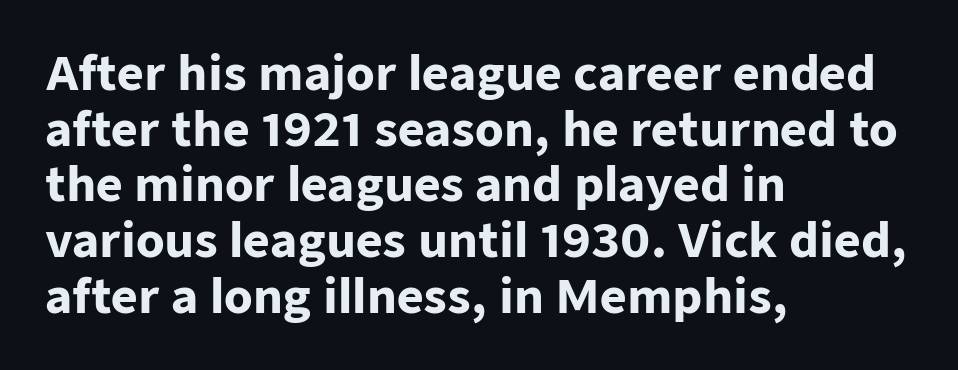
The image shows 46 px heavy sans-serif type, upright; set left-aligned, line spacing 1.21x, normal letter spacing, not underlined; low stroke contrast and a medium x-height.
